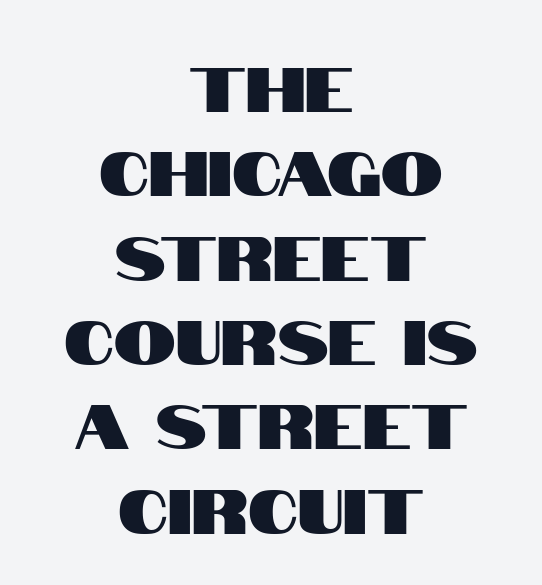
Vertically, the passage feels balanced, rows spaced as you'd expect. The whitespace from short lines is split evenly between both sides. Is this a fixed-width face? No — the glyphs have proportional, varying widths. Bare-footed words on every line. The tracking reads as untouched default to a designer's eye.
